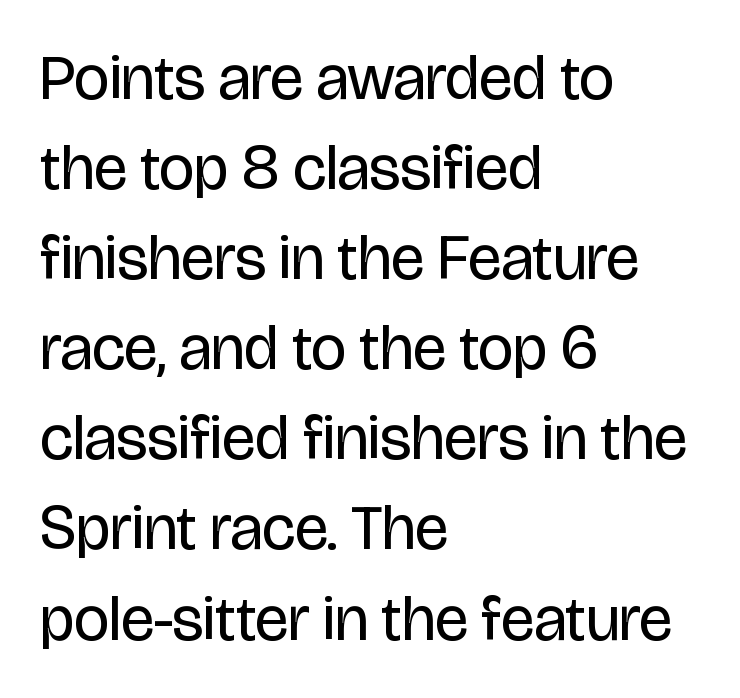
The image shows 63 px regular-weight, condensed sans-serif type, upright; set left-aligned, normal line spacing (1.43x), normal letter spacing, not underlined; low stroke contrast and a large x-height.
